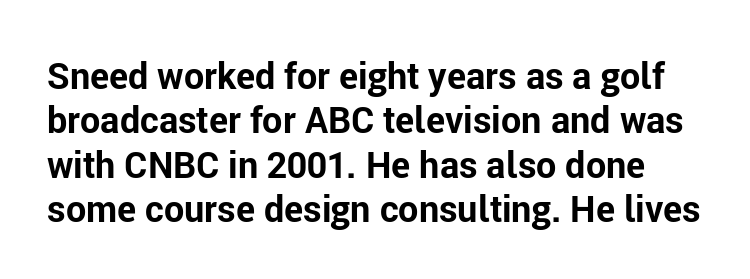
When letters stand straight like this, we call the style roman or upright. The rendering uses natural spacing where letterforms have individual widths. Caption: standard tracking, unaltered. Heft: maximum for text — a bold.
